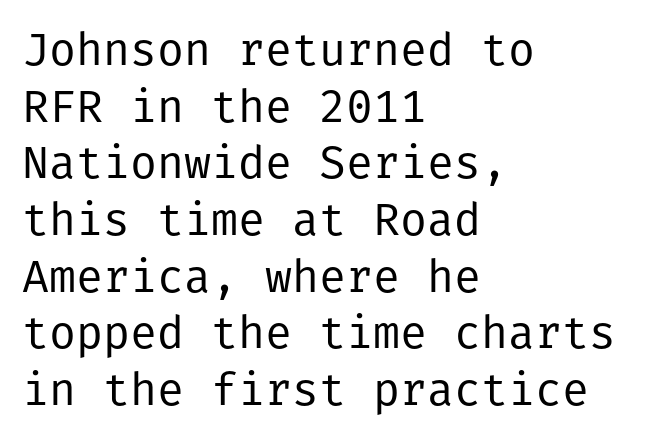
Counters stay open thanks to moderate or lighter strokes. Nobody touched the tracking dial on this one. Leftover space on each line is placed entirely after the last word. The lettering holds an erect, upright posture throughout. The passage shown is typeset with a sans-serif family.
